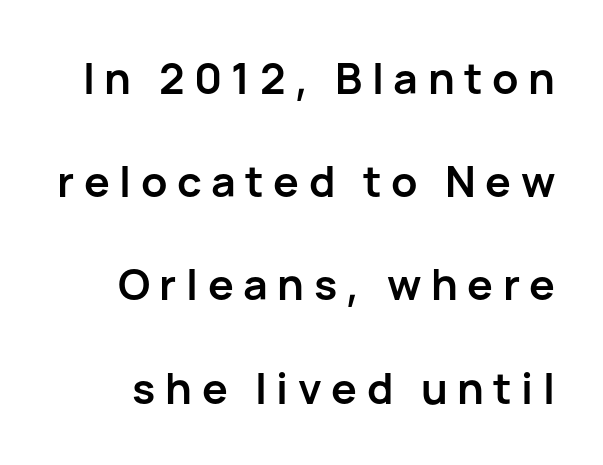
{"serif": "no", "italic": "no", "bold": "yes", "weight": "semibold", "width": "normal", "stroke_contrast": "low", "x_height": "medium", "monospaced": "no", "underline": "no", "line_spacing": "loose", "line_spacing_ratio": 2.4, "letter_spacing": "wide", "letter_spacing_em": 0.22, "glyph_px": 43}
